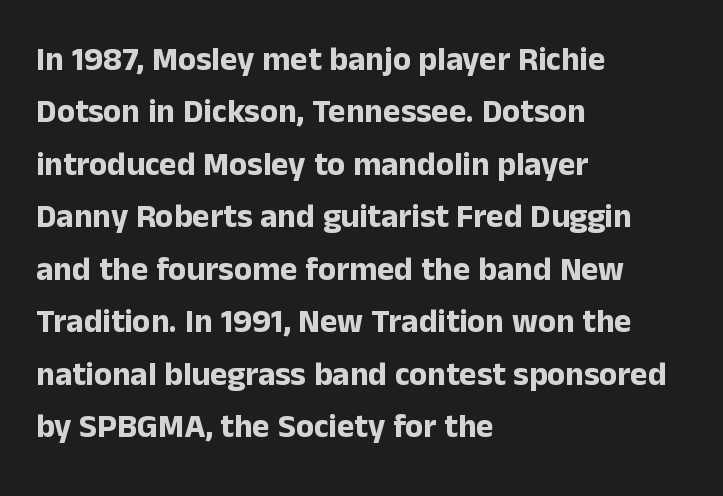
What weight is shown? A full bold with thick strokes. Every stem runs plumb, perpendicular to the baseline. Is this a sans? Yes — the strokes have no serifs. Here the glyphs are tracked normally, forming tight word shapes. Has an underline been added? It has not.
